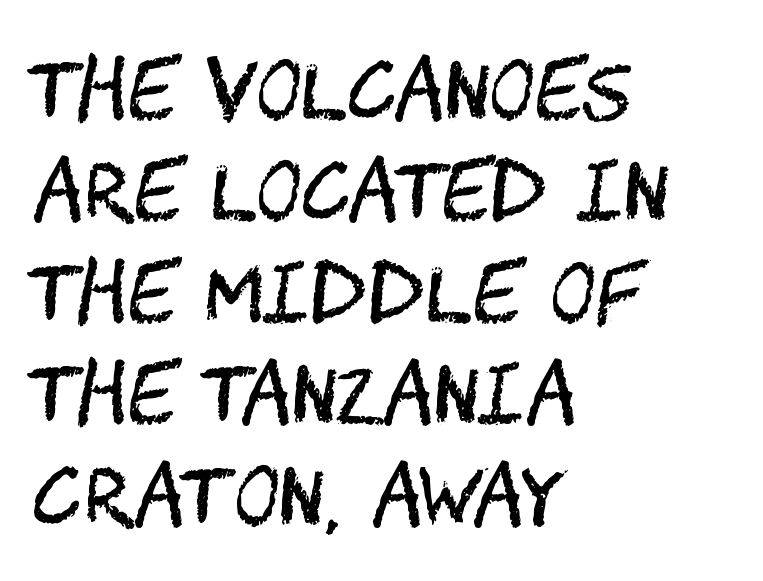
{"serif": "no", "italic": "no", "bold": "no", "weight": "regular", "width": "condensed", "stroke_contrast": "medium", "x_height": "large", "underline": "no", "align": "left", "line_spacing": "normal", "line_spacing_ratio": 1.3, "letter_spacing": "normal", "letter_spacing_em": 0.0, "glyph_px": 78}
